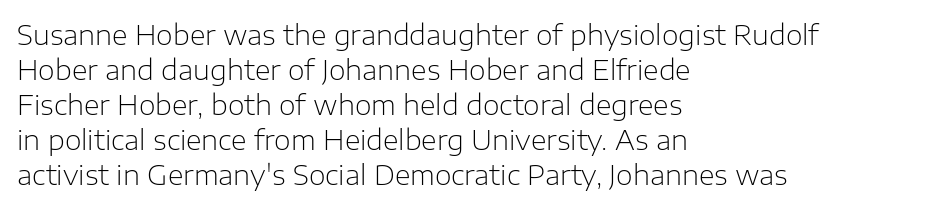
{"italic": "no", "bold": "no", "underline": "no", "align": "left", "line_spacing": "normal", "line_spacing_ratio": 1.3, "letter_spacing": "normal", "letter_spacing_em": 0.0, "glyph_px": 27}
